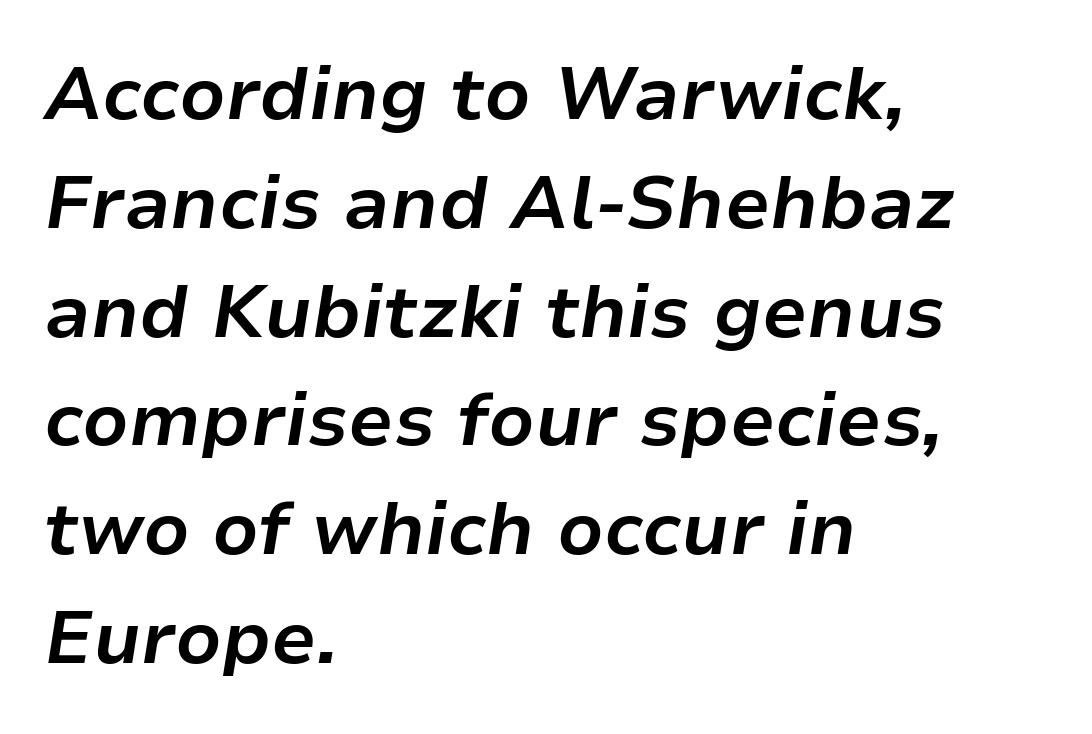
{"italic": "yes", "lean": "right", "slant_degrees": 9, "bold": "yes", "weight": "bold", "width": "normal", "stroke_contrast": "low", "x_height": "medium", "monospaced": "no", "underline": "no", "align": "left", "line_spacing": "normal", "line_spacing_ratio": 1.47, "letter_spacing": "normal", "letter_spacing_em": 0.0, "glyph_px": 74}
